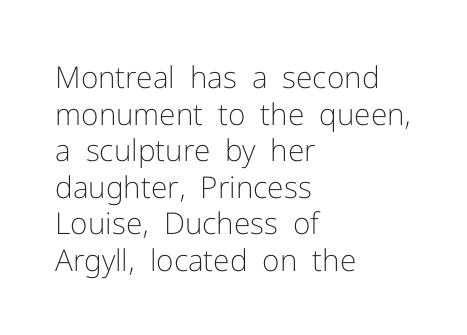
Classification — sans serif. Each letter keeps its own natural width here, so spacing adapts to shape. Check under the words: just untouched page. Observe the ordinary spacing: letters are neighbours, not strangers. This sample uses an upright cut, with every glyph sitting square on the baseline.
